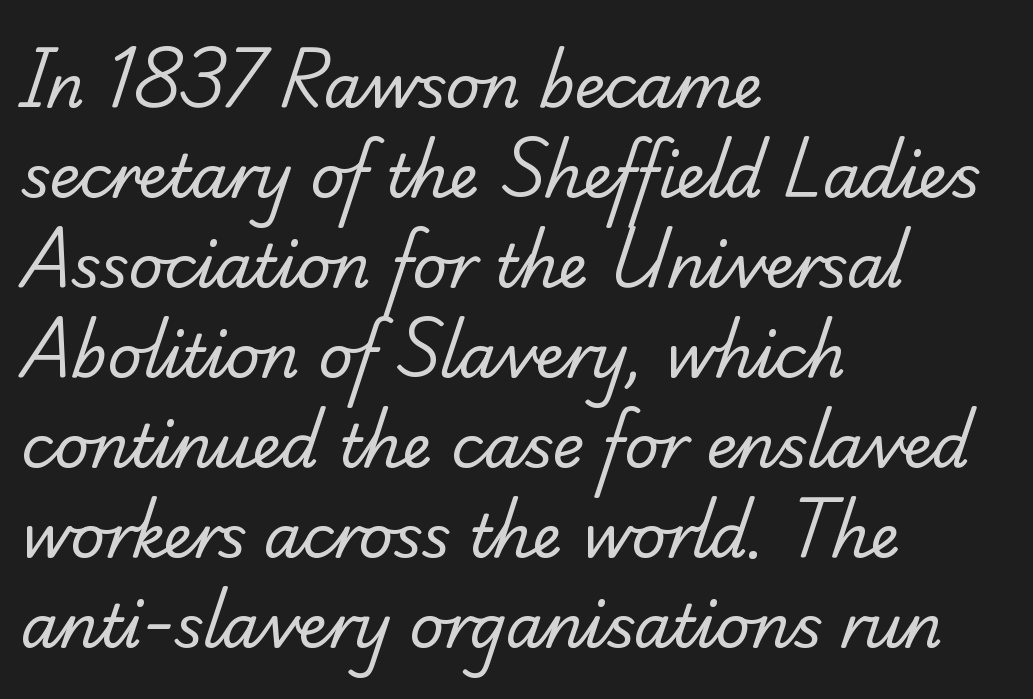
The rendering uses natural spacing where letterforms have individual widths. Leading: standard. You can tell from the footed stems that serif type was used. Stems and bowls with no extra thickness — not bold. The zone under the glyphs is completely vacant. Spacing between characters is what you'd get straight out of the box.
